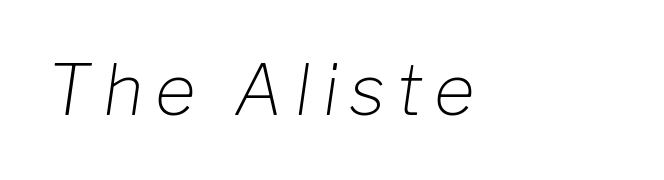
Q: Is the text bold? A: No.
Q: Is the text italic (slanted)? A: Yes, it leans right by about 8 degrees.
Q: Is the text underlined? A: No.
Q: How is the paragraph aligned? A: Left-aligned.
Q: Width (condensed, normal, or wide)? A: Normal.
Q: Stroke contrast? A: Low.
Q: x-height? A: Medium.
Q: Monospaced? A: No.
